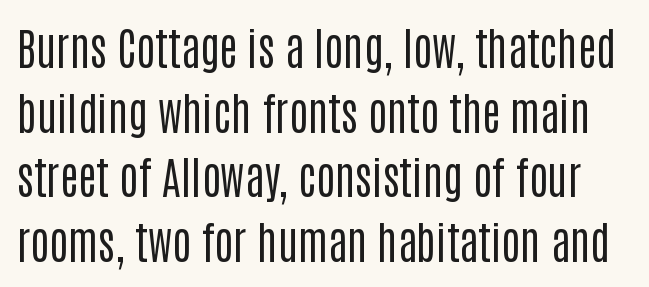
{"serif": "no", "italic": "no", "bold": "no", "weight": "regular", "width": "condensed", "stroke_contrast": "low", "x_height": "large", "monospaced": "no", "underline": "no", "line_spacing": "normal", "line_spacing_ratio": 1.47, "letter_spacing": "normal", "letter_spacing_em": 0.0, "glyph_px": 44}
